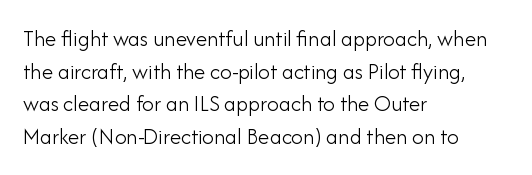
{"italic": "no", "bold": "no", "underline": "no", "align": "left", "line_spacing": "normal", "line_spacing_ratio": 1.42, "letter_spacing": "normal", "letter_spacing_em": 0.0, "glyph_px": 23}
